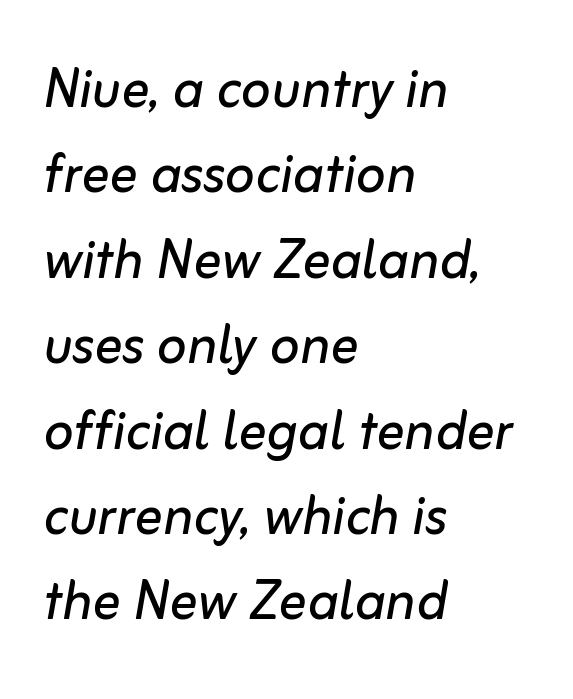
{"italic": "yes", "lean": "right", "slant_degrees": 10, "bold": "no", "weight": "regular", "width": "normal", "stroke_contrast": "low", "x_height": "medium", "monospaced": "no", "underline": "no", "align": "left", "line_spacing_ratio": 1.22, "letter_spacing": "normal", "letter_spacing_em": 0.0, "glyph_px": 70}
